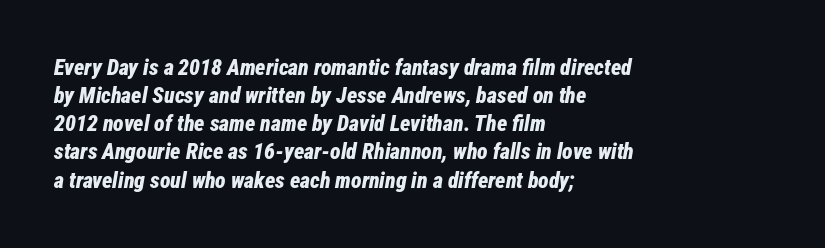
The line-height multiplier appears to be the usual default. This sample uses plain, unmodified letter spacing. These lines stack with their left ends in a neat column. Emphasis by weight is at full strength: bold. Quick note: italic.
